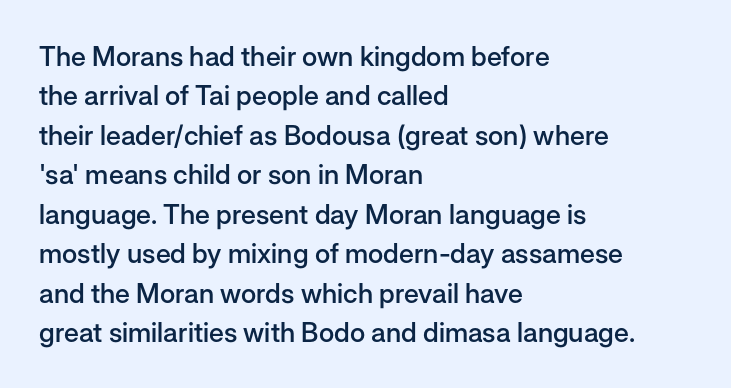
{"italic": "no", "bold": "semi", "underline": "no", "align": "left", "line_spacing": "normal", "line_spacing_ratio": 1.46, "letter_spacing": "normal", "letter_spacing_em": 0.0, "glyph_px": 27}
